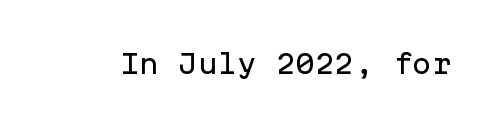
Is there any slant? The stems are plumb. Descenders are the only things crossing below the line. The line texture is even and compact thanks to regular tracking.
